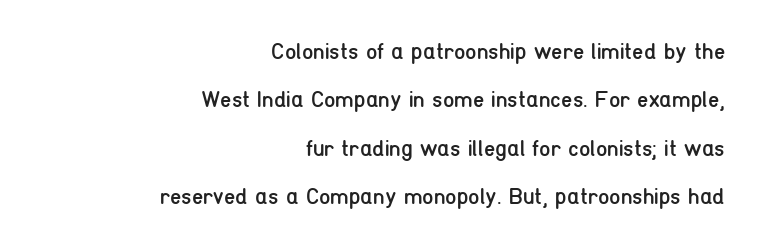
Characters follow at the spacing the type designer built in. The text block is weighted toward the right margin, trailing off unevenly leftward. Has an underline been added? It has not. Stems here are at most as thick as an everyday book face. Unlike italic type, these characters show no tilt at all. Whoever set this chose breathing room over compactness in the vertical rhythm.
